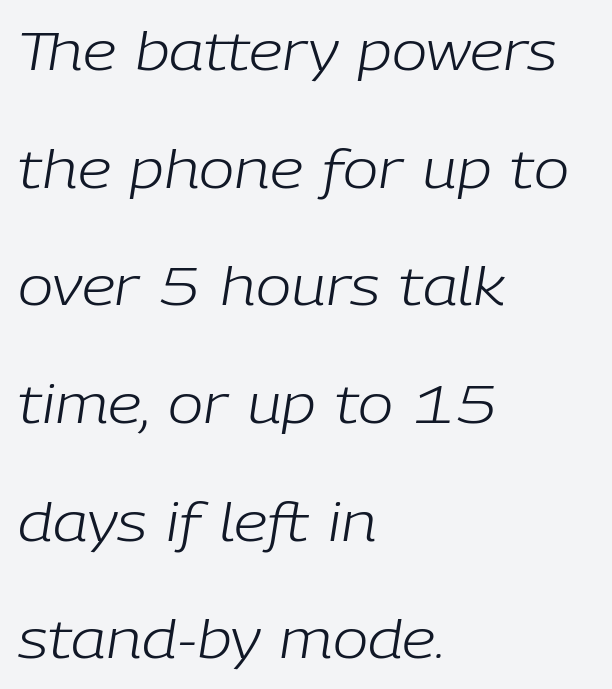
{"italic": "yes", "lean": "right", "slant_degrees": 9, "bold": "no", "weight": "light", "width": "normal", "stroke_contrast": "low", "x_height": "medium", "monospaced": "no", "underline": "no", "align": "left", "line_spacing": "loose", "line_spacing_ratio": 2.22, "letter_spacing": "normal", "letter_spacing_em": 0.0, "glyph_px": 53}
